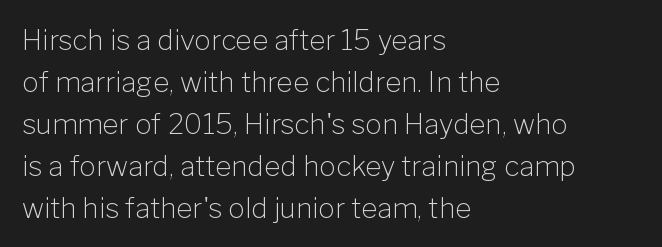
What's the leading like? Ordinary, nothing unusual. Heft: none added — not bold. The zone under the glyphs is completely vacant. Characters remain perfectly vertical along every line. This is sans-serif lettering, the kind often seen on screens and signage. The rendering uses natural spacing where letterforms have individual widths.
